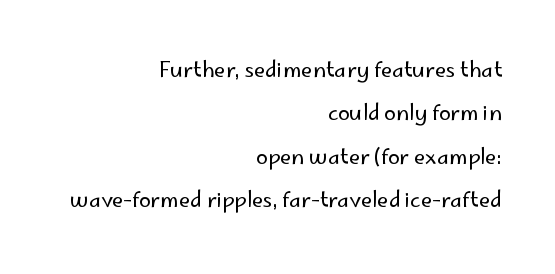
Decoration check: the copy has no underline. In terms of letterspacing, this is plain default setting. Which margin do the lines hug? The right one — the left edge is uneven. This is not heavy type; no bold has been used.
